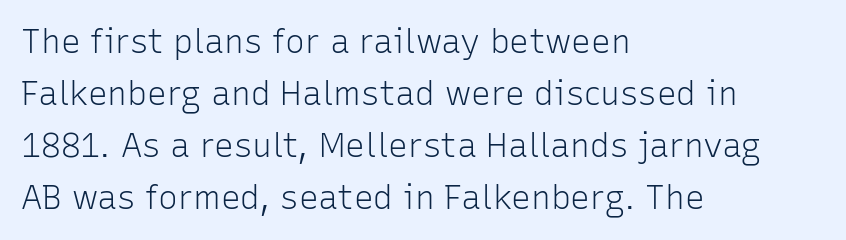
Italic: no, the glyphs are upright roman. Nope, no serifs anywhere on these letters. The area under the type is left untouched. Baseline-to-baseline distance is the conventional proportion of letter height. The paragraph shown leans on its left margin. Here the designer chose a conventional face with non-uniform glyph widths.
